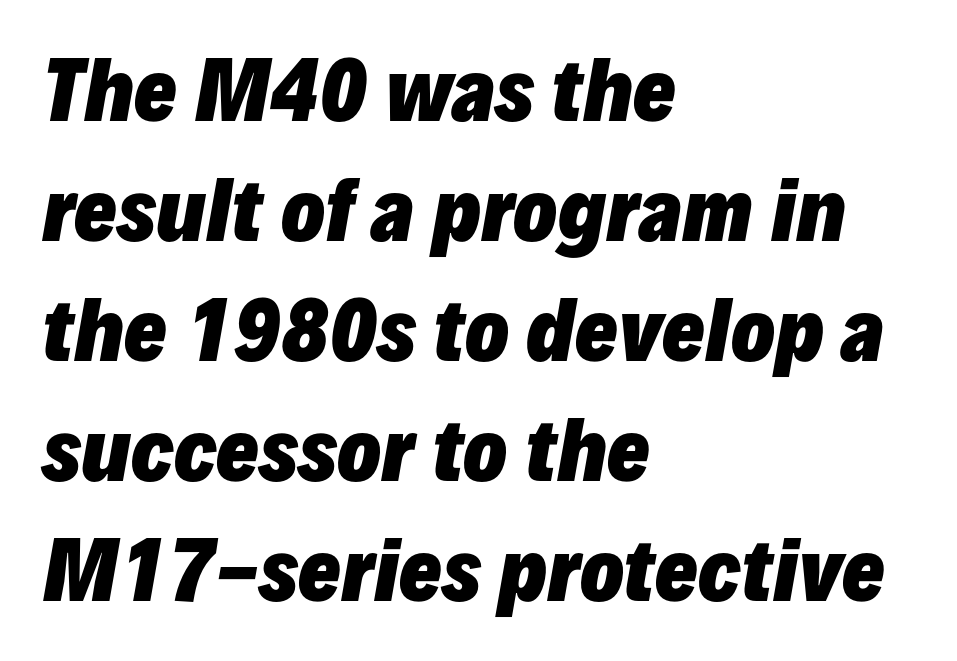
Pretty heavy lettering here — definitely bold. Descenders are the only things crossing below the line. When letters slant like this, we call the style italic. The rendering uses natural spacing where letterforms have individual widths. Does the copy run flush right? No — it runs flush left. In terms of letterspacing, this is plain default setting.
